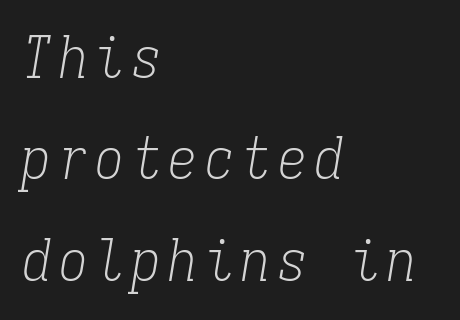
Q: Is the text bold? A: No.
Q: Is the text italic (slanted)? A: Yes, it leans right by about 9 degrees.
Q: Is the typeface a serif or a sans-serif typeface? A: Serif.
Q: Is the text underlined? A: No.
Q: How is the paragraph aligned? A: Left-aligned.
Q: Width (condensed, normal, or wide)? A: Condensed.
Q: Stroke contrast? A: Low.
Q: x-height? A: Medium.
Q: Monospaced? A: Yes.
